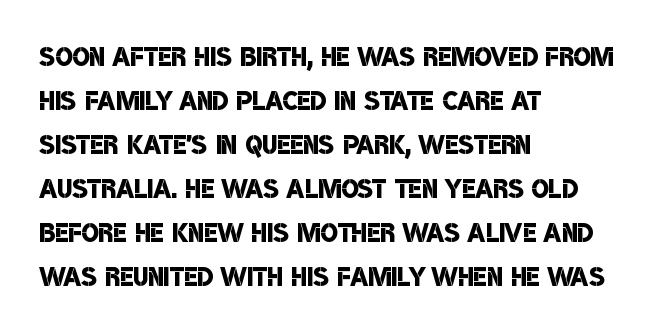
Each letter keeps its own natural width here, so spacing adapts to shape. One-word summary of the alignment: left. Default kerning and tracking; the words read as compact shapes. Each letter's strokes conclude bluntly, with no projecting serifs.
